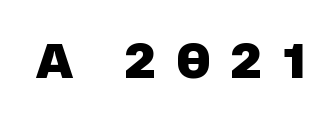
Character widths vary here, with narrow letters taking less room than wide ones. Each glyph is drawn with heavy, bold strokes. Designer's note — italics off, roman on. These lines are composed in type without serifs. The zone under the glyphs is completely vacant. The line texture is sparse and dotted thanks to wide tracking.
